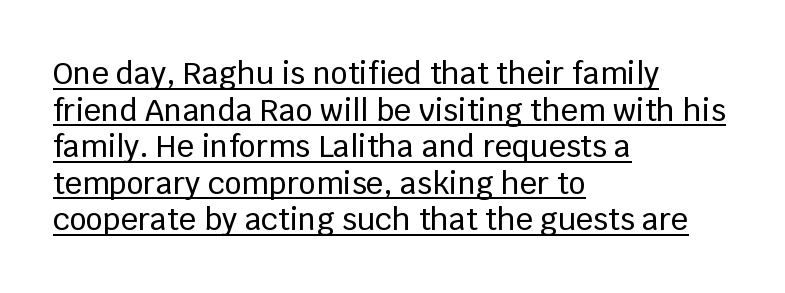
The image shows 30 px sans-serif type, upright; set left-aligned, line spacing 1.22x, normal letter spacing, underlined; low stroke contrast and a large x-height.
